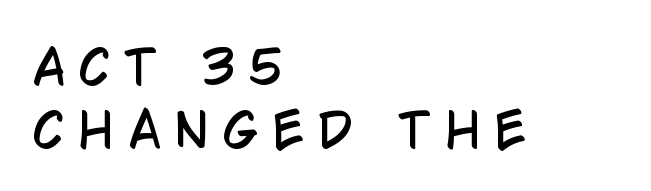
{"serif": "no", "italic": "no", "width": "condensed", "stroke_contrast": "low", "x_height": "large", "monospaced": "no", "underline": "no", "align": "left", "line_spacing": "normal", "line_spacing_ratio": 1.37, "letter_spacing": "wide", "letter_spacing_em": 0.32, "glyph_px": 46}
